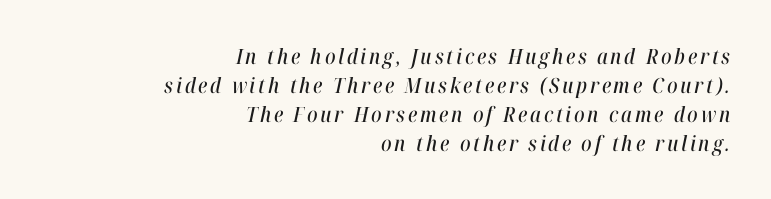
The image shows 21 px text type, italic (leaning right); set right-aligned, normal line spacing (1.38x), not underlined.
